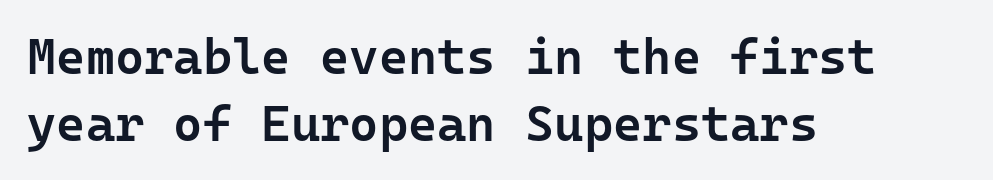
Inter-character spacing is left at the font's built-in metrics. Reading down the block, your eye returns to a fixed left position each line. Think of a typewriter: that constant character pitch is what you see here. Descender tails drop into unmarked territory.
